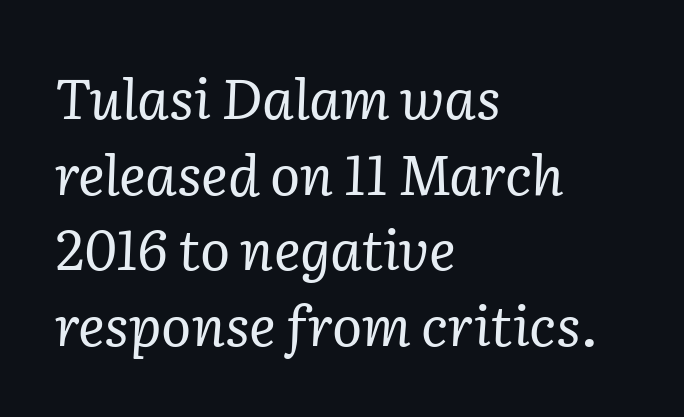
Q: Is the text bold? A: No.
Q: Is the text italic (slanted)? A: Yes, it leans right by about 2 degrees.
Q: Is the typeface a serif or a sans-serif typeface? A: Serif.
Q: Is the text underlined? A: No.
Q: How is the paragraph aligned? A: Left-aligned.
Q: Is the spacing between letters normal or unusually wide? A: Normal.
Q: Is the spacing between lines tight, normal or loose? A: Normal.
Q: Width (condensed, normal, or wide)? A: Normal.
Q: Stroke contrast? A: Low.
Q: x-height? A: Medium.
Q: Monospaced? A: No.
